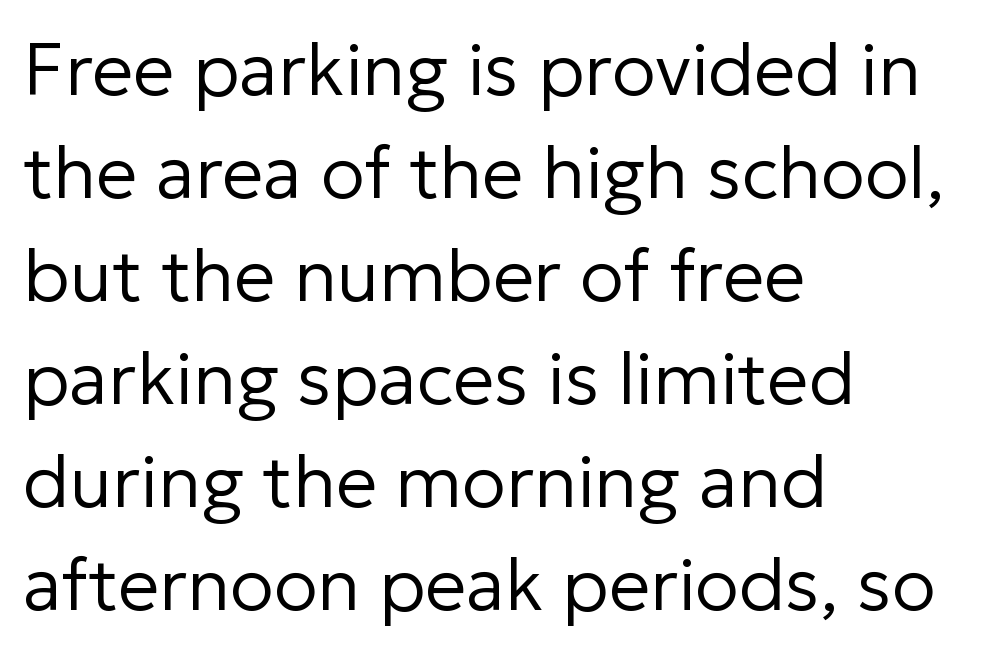
The image shows 73 px regular-weight sans-serif type, upright; set left-aligned, normal line spacing (1.41x), normal letter spacing, not underlined; low stroke contrast and a medium x-height.
